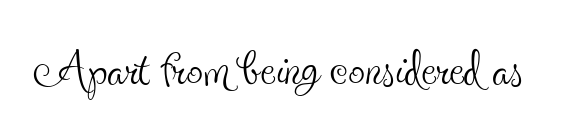
Q: Is the text bold? A: No.
Q: Is the typeface a serif or a sans-serif typeface? A: Serif.
Q: Is the text underlined? A: No.
Q: Is the spacing between letters normal or unusually wide? A: Normal.
Q: Width (condensed, normal, or wide)? A: Condensed.
Q: x-height? A: Small.
Q: Monospaced? A: No.
